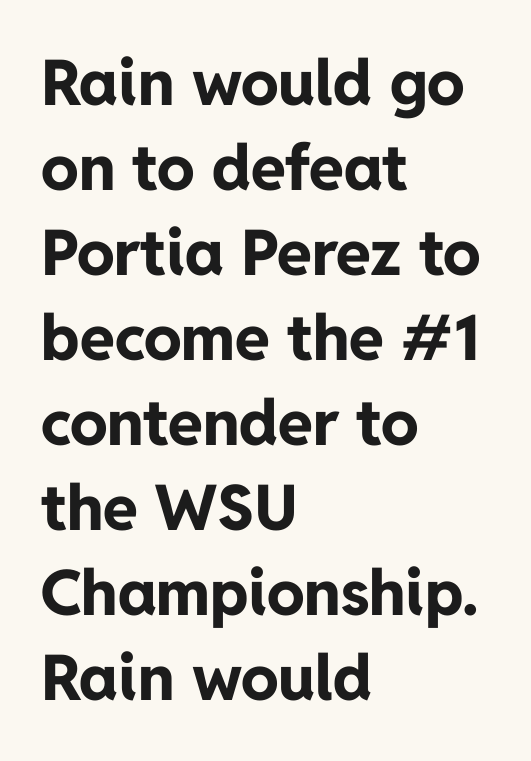
{"serif": "no", "italic": "no", "bold": "yes", "weight": "bold", "width": "normal", "stroke_contrast": "low", "x_height": "medium", "monospaced": "no", "underline": "no", "align": "left", "line_spacing": "normal", "line_spacing_ratio": 1.35, "letter_spacing": "normal", "letter_spacing_em": 0.0, "glyph_px": 63}
